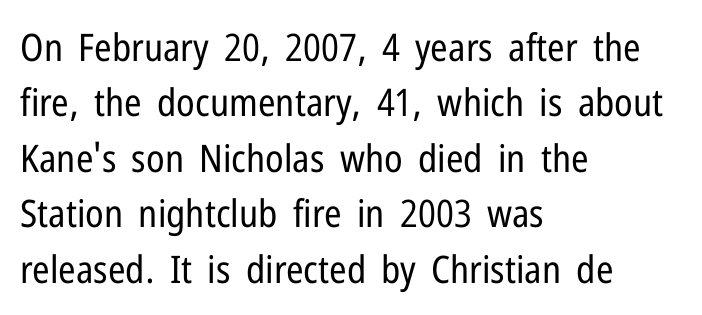
Varying glyph widths throughout — classic text-font behaviour. The axis of the letterforms is exactly vertical. If you drew a ruler down the left edge, every line would touch it. Think standard paragraph weight, or any step lighter than that.
